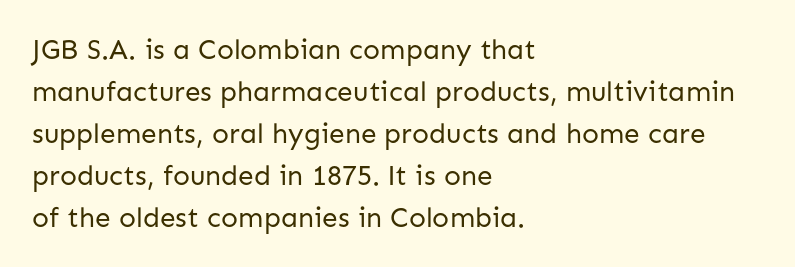
The horizontal fit of the characters is conventional and even. Unlike a traditional serif, this face leaves its strokes unadorned. You could not count columns in this text — the font is proportionally spaced. Italic? Not at all — the glyphs are vertical. The face looks like a standard text weight, possibly lighter.
